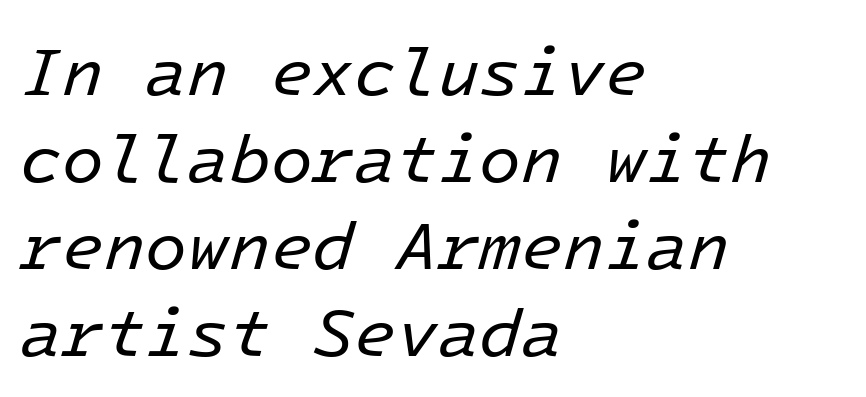
Q: Is the text bold? A: No.
Q: Is the text italic (slanted)? A: Yes, it leans right by about 16 degrees.
Q: Is the text underlined? A: No.
Q: How is the paragraph aligned? A: Left-aligned.
Q: Is the spacing between letters normal or unusually wide? A: Normal.
Q: Is the spacing between lines tight, normal or loose? A: Normal.
Q: Width (condensed, normal, or wide)? A: Normal.
Q: Stroke contrast? A: Low.
Q: x-height? A: Medium.
Q: Monospaced? A: Yes.
